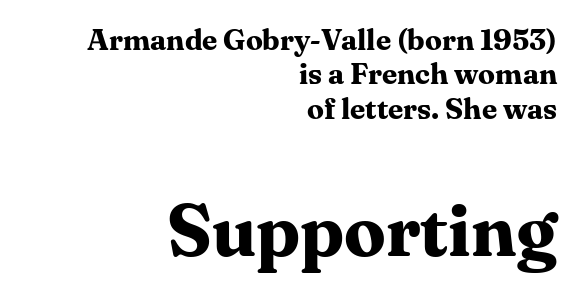
The image shows 74 px bold serif type, upright; set right-aligned, tight line spacing (1.15x), normal letter spacing, not underlined; the second (bottom) block is 2.47x larger; medium stroke contrast and a medium x-height.
